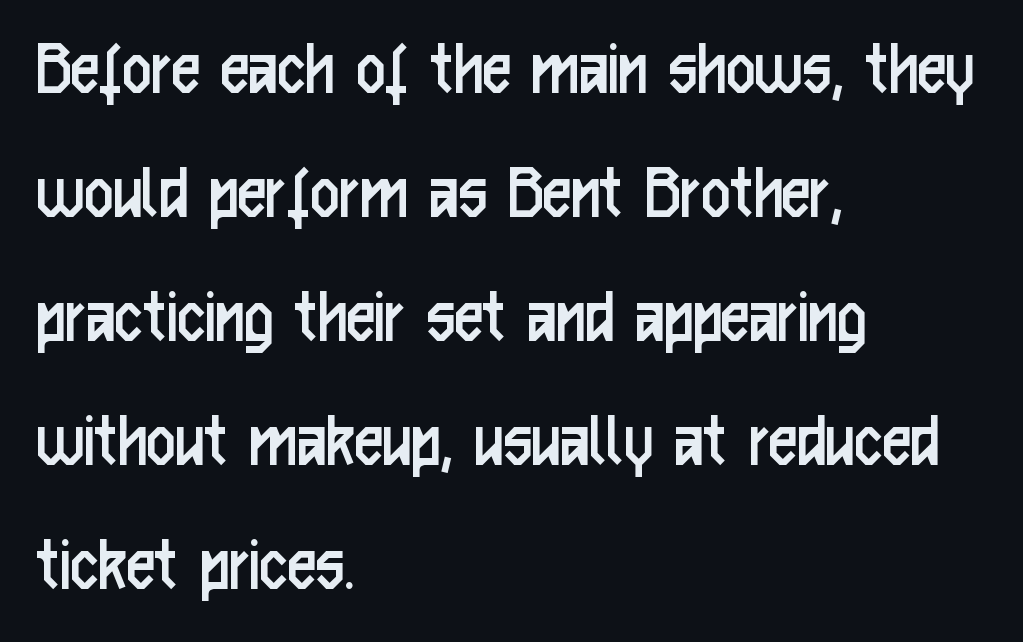
The image shows 80 px regular-weight, condensed sans-serif type, upright; set left-aligned, normal line spacing (1.55x), normal letter spacing, not underlined; low stroke contrast and a medium x-height.
